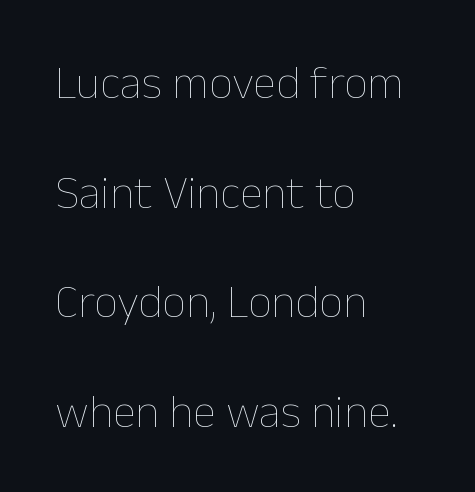
The image shows 47 px thin type, upright; set left-aligned, loose line spacing (2.33x), normal letter spacing, not underlined; low stroke contrast and a medium x-height.
